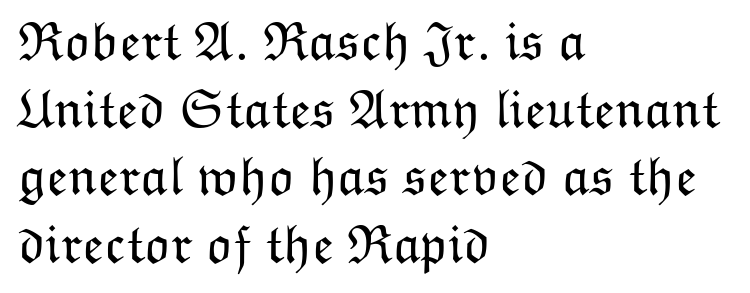
{"italic": "no", "bold": "no", "weight": "light", "width": "normal", "stroke_contrast": "low", "x_height": "medium", "monospaced": "no", "underline": "no", "align": "left", "line_spacing_ratio": 1.23, "letter_spacing": "normal", "letter_spacing_em": 0.0, "glyph_px": 55}
